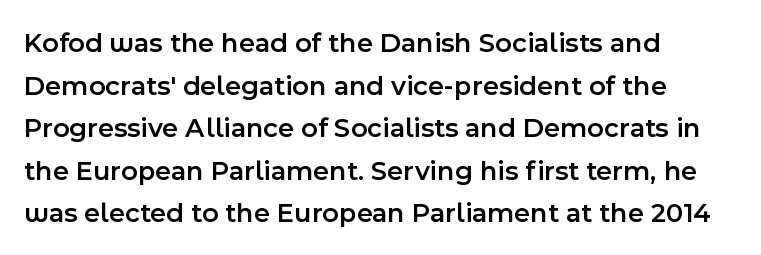
{"serif": "no", "italic": "no", "bold": "semi", "weight": "semibold", "width": "normal", "x_height": "medium", "monospaced": "no", "underline": "no", "align": "left", "line_spacing": "normal", "line_spacing_ratio": 1.52, "letter_spacing": "normal", "letter_spacing_em": 0.0, "glyph_px": 28}
